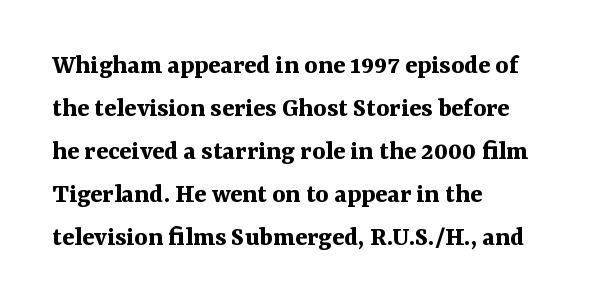
The image shows 28 px bold serif type, upright; set left-aligned, normal line spacing (1.54x), normal letter spacing, not underlined; medium stroke contrast and a medium x-height.
